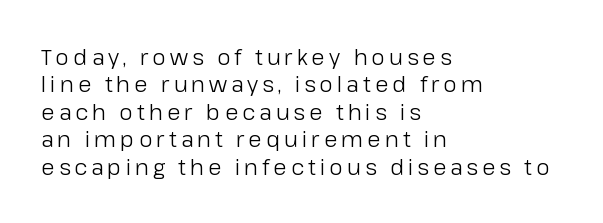
The image shows 22 px text type, upright; set left-aligned, normal line spacing (1.25x), not underlined.
